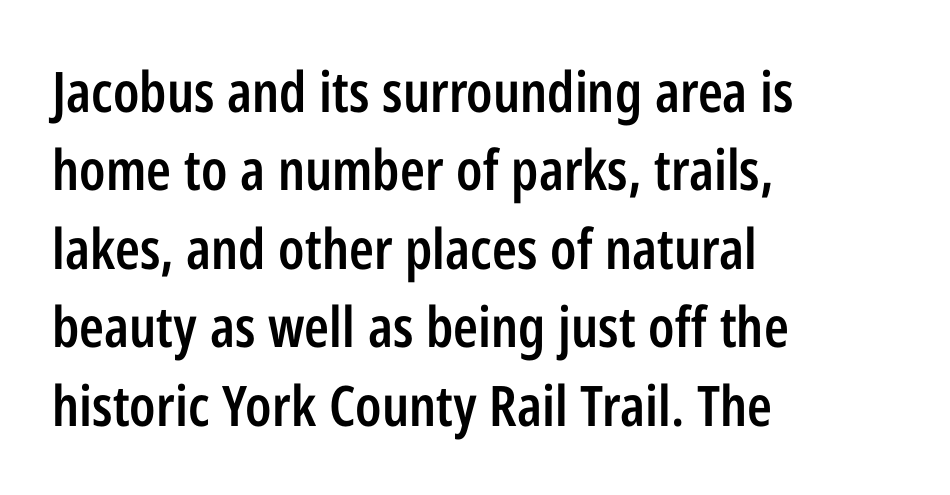
Each new line begins a customary step beneath the previous one. Designer's note — italics off, roman on. These lines are rendered in a variable-pitch font. The strokes are fattened partway — semibold, not bold.
